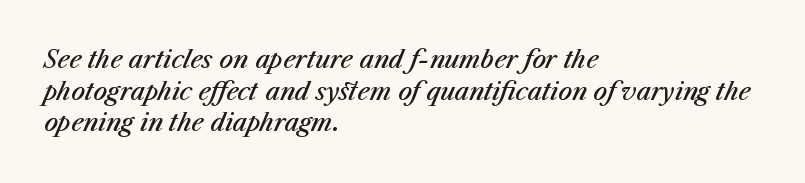
The image shows 24 px text type, italic (leaning right); set left-aligned, normal line spacing (1.32x), normal letter spacing, not underlined.
